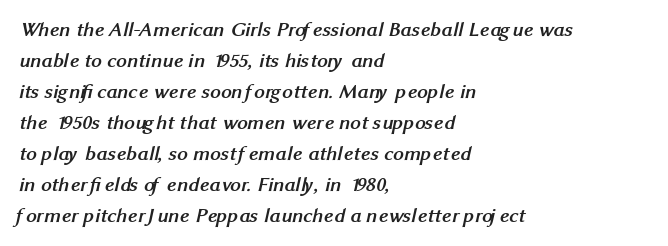
The image shows 21 px bold type; set left-aligned, normal line spacing (1.48x), normal letter spacing, not underlined.
